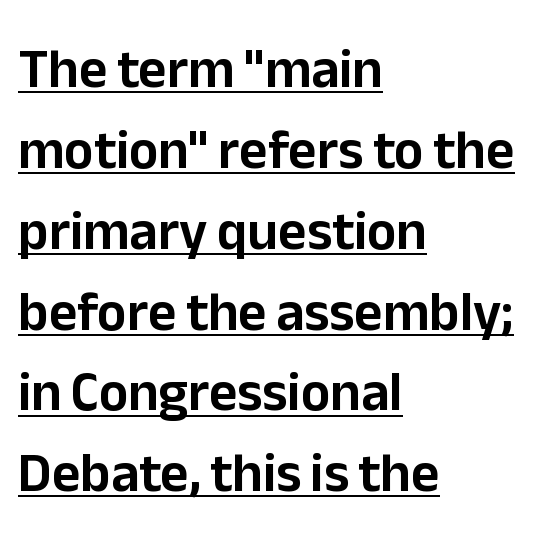
Q: Is the text italic (slanted)? A: No, it is upright.
Q: Is the typeface a serif or a sans-serif typeface? A: Sans-serif.
Q: Is the text underlined? A: Yes.
Q: How is the paragraph aligned? A: Left-aligned.
Q: Is the spacing between letters normal or unusually wide? A: Normal.
Q: Is the spacing between lines tight, normal or loose? A: Normal.
Q: Width (condensed, normal, or wide)? A: Normal.
Q: Stroke contrast? A: Low.
Q: x-height? A: Medium.
Q: Monospaced? A: No.
